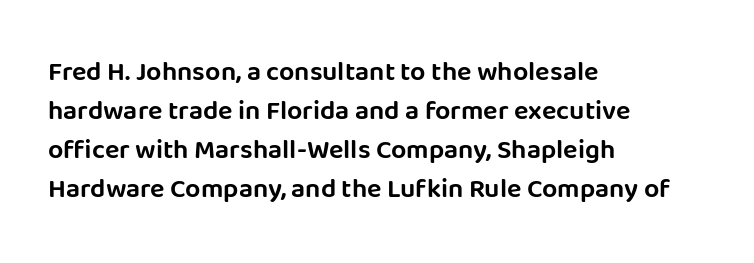
{"italic": "no", "underline": "no", "align": "left", "line_spacing": "normal", "line_spacing_ratio": 1.45, "letter_spacing": "normal", "letter_spacing_em": 0.0, "glyph_px": 27}
